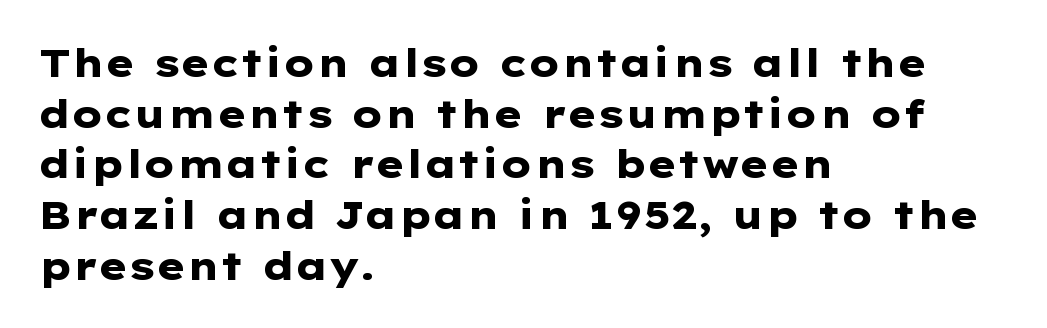
Vertical spacing — default. The foot of each line stays bare and open. Horizontal alignment here is leftward, the default for most running prose. To sum up the face: it is a sans, with no serifs. Glyph-to-glyph distance matches everyday printed text.
